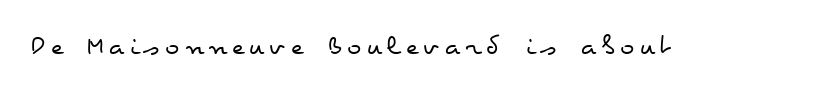
Q: Is the text bold? A: No.
Q: Is the text italic (slanted)? A: No, it is upright.
Q: Is the text underlined? A: No.
Q: Width (condensed, normal, or wide)? A: Wide.
Q: Stroke contrast? A: Low.
Q: x-height? A: Small.
Q: Monospaced? A: No.
